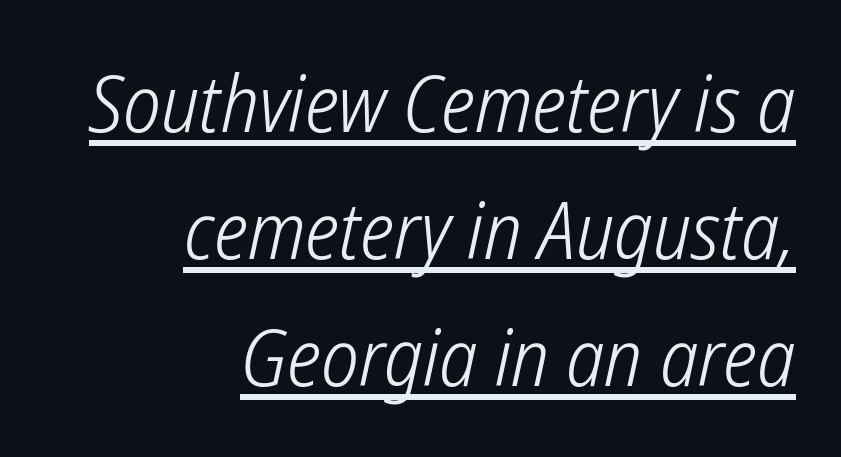
The face used here is proportionally spaced, like ordinary book or web type. Underlining? Definitely there. This is sans-serif lettering, the kind often seen on screens and signage. This sample uses plain, unmodified letter spacing. The cut favours lightness, reaching ordinary text weight at its darkest.
